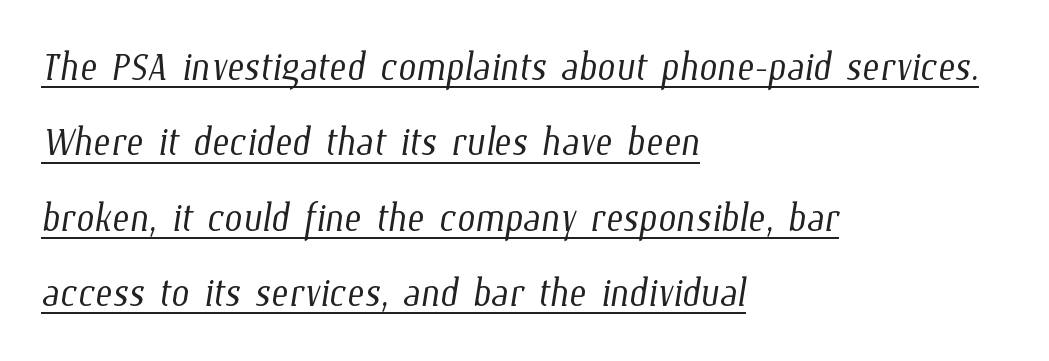
The image shows 52 px light, condensed type; set left-aligned, normal line spacing (1.45x), normal letter spacing, underlined; low stroke contrast and a medium x-height.
